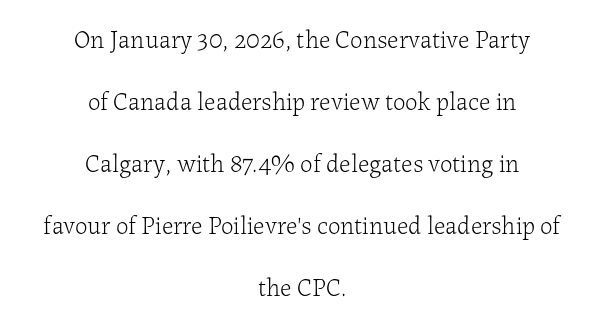
Reading down the column, the eye jumps a long way to each next line. The typeface has the unassuming heft of standard copy or less. This is the regular roman posture of the typeface. Look at the tracking — it's just the regular setting, nothing added.
